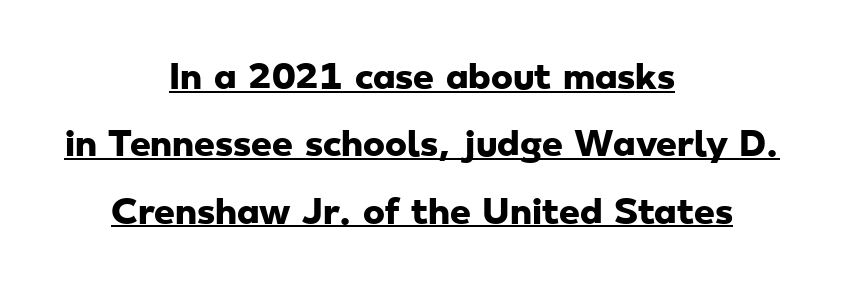
{"serif": "no", "bold": "yes", "weight": "heavy", "width": "wide", "stroke_contrast": "low", "x_height": "small", "monospaced": "no", "underline": "yes", "align": "center", "line_spacing": "loose", "line_spacing_ratio": 2.04, "letter_spacing": "normal", "letter_spacing_em": 0.0, "glyph_px": 33}
